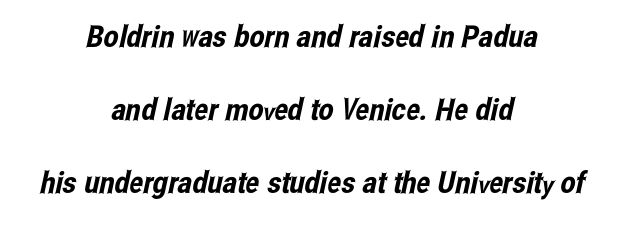
Q: Is the typeface a serif or a sans-serif typeface? A: Sans-serif.
Q: Is the text underlined? A: No.
Q: How is the paragraph aligned? A: Centered.
Q: Is the spacing between letters normal or unusually wide? A: Normal.
Q: Is the spacing between lines tight, normal or loose? A: Loose.
Q: Width (condensed, normal, or wide)? A: Condensed.
Q: Stroke contrast? A: Low.
Q: x-height? A: Medium.
Q: Monospaced? A: No.
